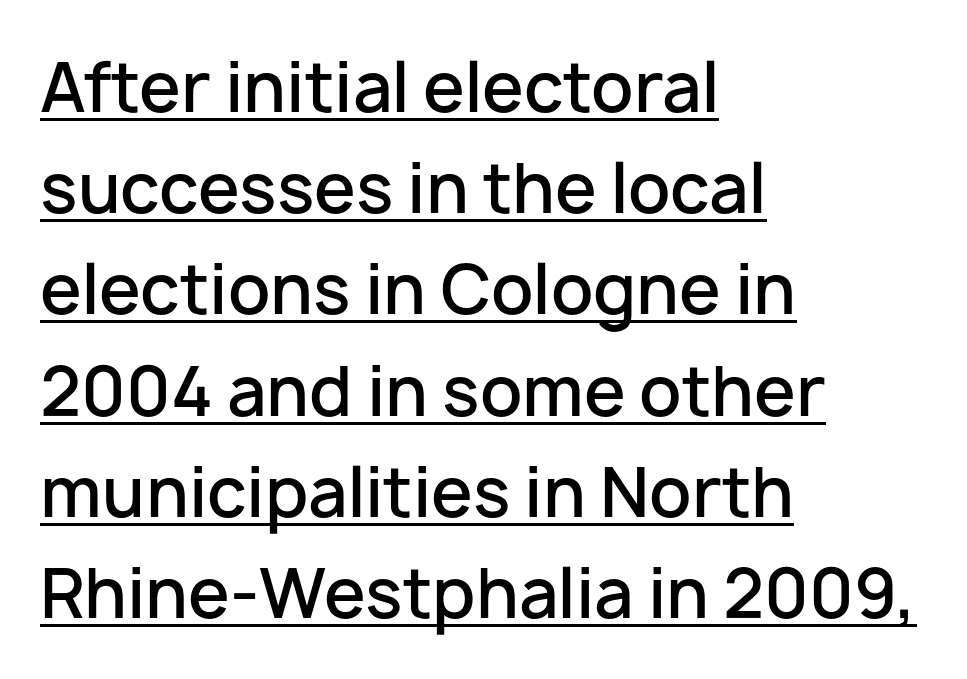
Q: Is the text bold? A: Semi-bold.
Q: Is the text italic (slanted)? A: No, it is upright.
Q: Is the typeface a serif or a sans-serif typeface? A: Sans-serif.
Q: Is the text underlined? A: Yes.
Q: How is the paragraph aligned? A: Left-aligned.
Q: Is the spacing between letters normal or unusually wide? A: Normal.
Q: Is the spacing between lines tight, normal or loose? A: Normal.
Q: Width (condensed, normal, or wide)? A: Normal.
Q: Stroke contrast? A: Low.
Q: x-height? A: Medium.
Q: Monospaced? A: No.
